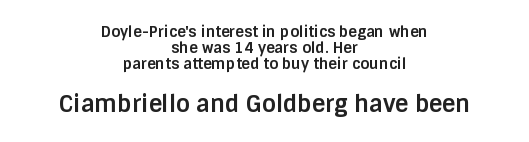
The image shows 23 px bold type, upright; set centered, tight line spacing (1.07x), normal letter spacing, not underlined; the second (bottom) block is 1.53x larger.
